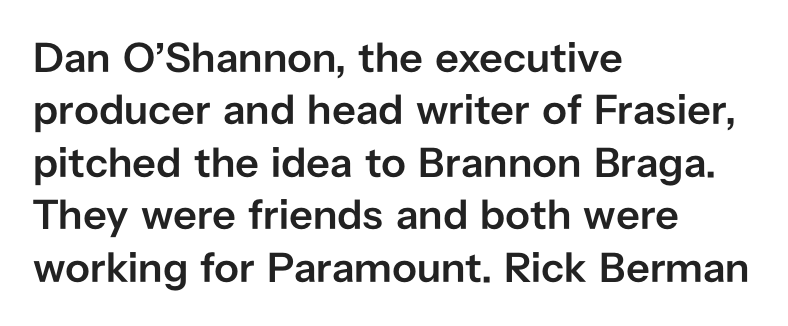
The image shows 42 px semibold sans-serif type, upright; set left-aligned, normal line spacing (1.25x), normal letter spacing, not underlined; low stroke contrast and a medium x-height.
